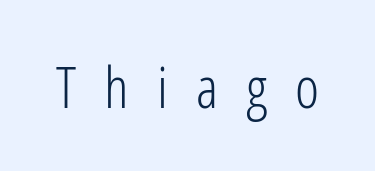
The image shows 58 px light, condensed sans-serif type, upright; set unusually wide letter spacing (+0.48 em), not underlined; low stroke contrast and a medium x-height.
